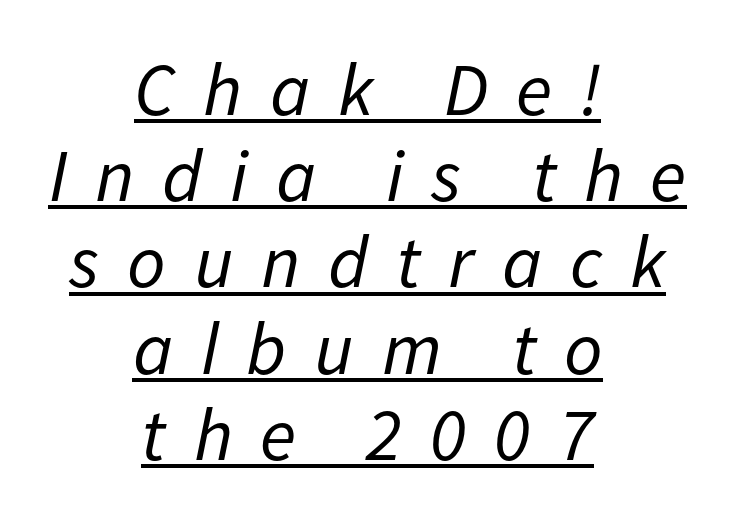
Q: Is the text bold? A: No.
Q: Is the text italic (slanted)? A: Yes, it leans right by about 11 degrees.
Q: Is the text underlined? A: Yes.
Q: How is the paragraph aligned? A: Centered.
Q: Is the spacing between letters normal or unusually wide? A: Unusually wide.
Q: Is the spacing between lines tight, normal or loose? A: Tight.
Q: Width (condensed, normal, or wide)? A: Normal.
Q: Stroke contrast? A: Low.
Q: x-height? A: Medium.
Q: Monospaced? A: No.
